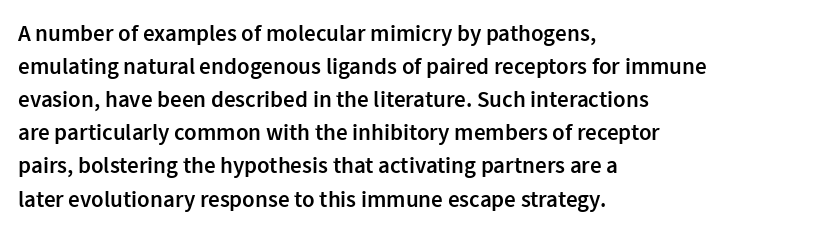
{"italic": "no", "bold": "semi", "underline": "no", "align": "left", "line_spacing": "normal", "line_spacing_ratio": 1.44, "letter_spacing": "normal", "letter_spacing_em": 0.0, "glyph_px": 23}
